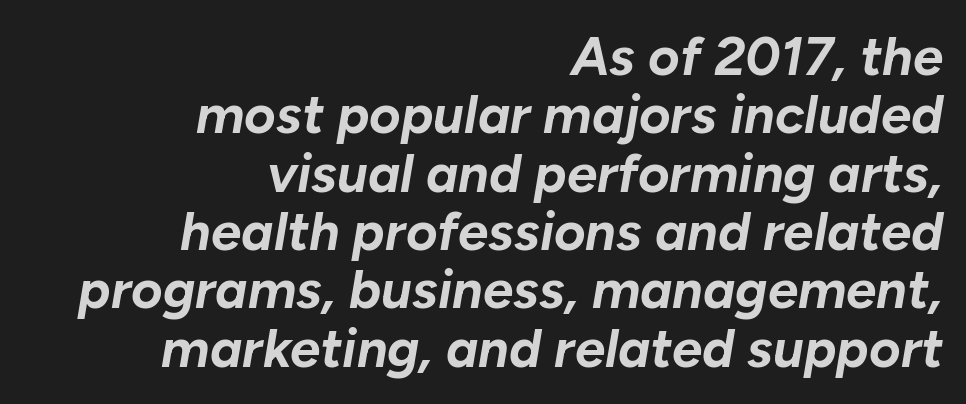
The ragged edge is on the left, which tells us the setting is flush right. You could not count columns in this text — the font is proportionally spaced. Horizontal bands of white between lines are thin slivers. Does extra space separate the letters? No, they use regular spacing. It's the slanting kind of type. Beneath every word, the page is bare.
